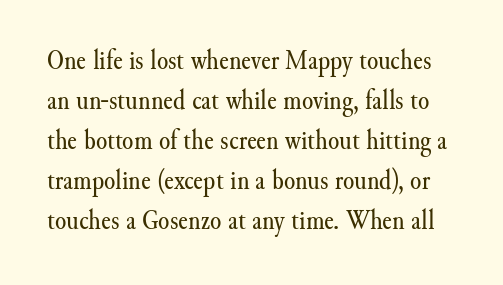
The face used here is proportionally spaced, like ordinary book or web type. This reads as an unemphasized weight, regular at the heaviest. Plain, unruled lines of type. Compared with typical paragraphs, the rows here are spaced about the same. Type style note: has serifs.
